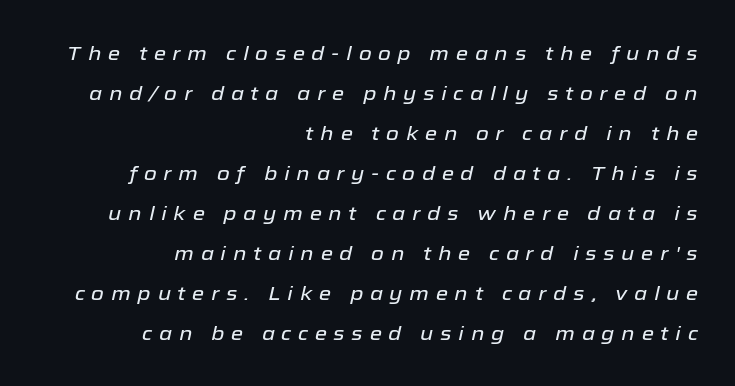
Q: Is the text italic (slanted)? A: Yes, it leans right by about 12 degrees.
Q: Is the text underlined? A: No.
Q: How is the paragraph aligned? A: Right-aligned.
Q: Is the spacing between letters normal or unusually wide? A: Unusually wide.
Q: Is the spacing between lines tight, normal or loose? A: Loose.
